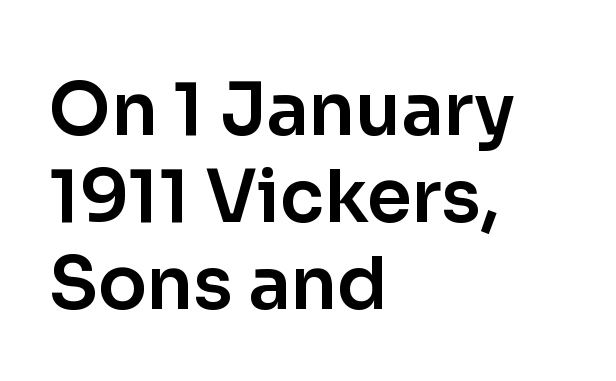
The passage shown is typeset with a sans-serif family. The passage shown is not underscored anywhere. Think of a printed novel: that variable character pitch is what you see here. Nope, not italic — everything's standing straight.
